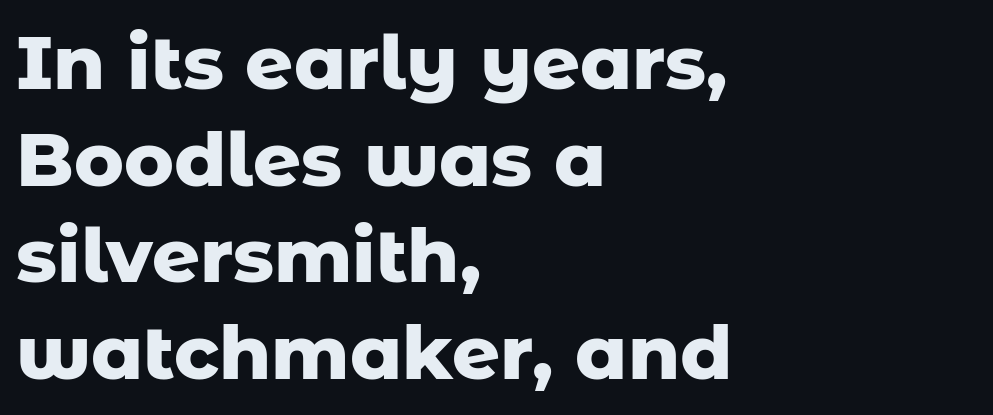
The strip under each line holds only bare page. The rendering uses natural spacing where letterforms have individual widths. If you drew a ruler down the left edge, every line would touch it. Glyph-to-glyph distance matches everyday printed text. Caption: bold face, heavy strokes.
